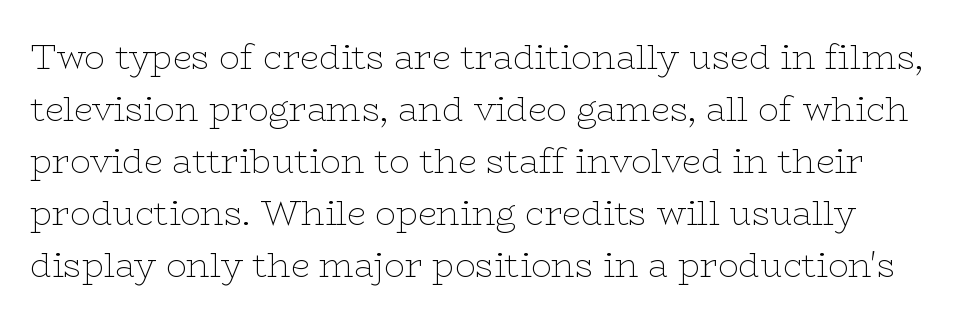
Q: Is the text bold? A: No.
Q: Is the text italic (slanted)? A: No, it is upright.
Q: Is the typeface a serif or a sans-serif typeface? A: Serif.
Q: Is the text underlined? A: No.
Q: Is the spacing between letters normal or unusually wide? A: Normal.
Q: Is the spacing between lines tight, normal or loose? A: Normal.
Q: Width (condensed, normal, or wide)? A: Wide.
Q: Stroke contrast? A: Low.
Q: x-height? A: Medium.
Q: Monospaced? A: No.
